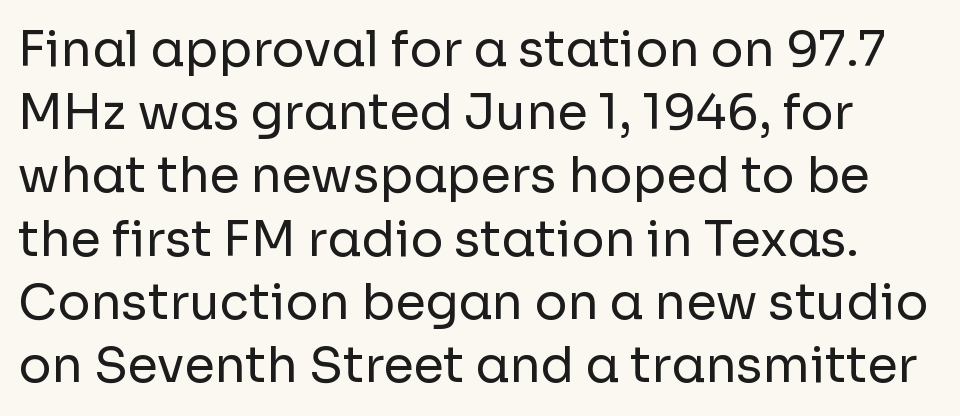
The image shows 49 px regular-weight sans-serif type, upright; set normal line spacing (1.29x), normal letter spacing, not underlined; low stroke contrast and a medium x-height.
